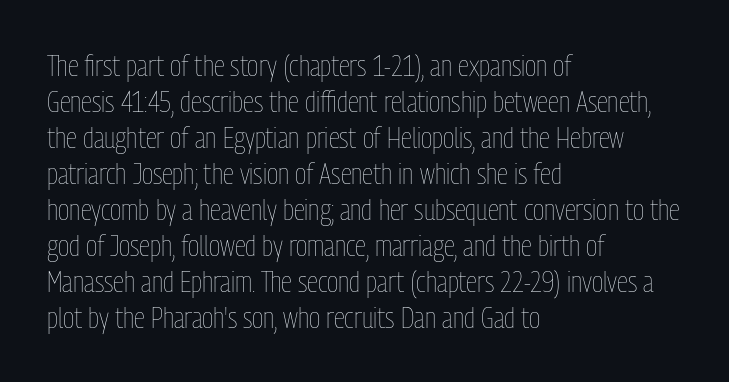
Q: Is the text bold? A: No.
Q: Is the text italic (slanted)? A: No, it is upright.
Q: Is the text underlined? A: No.
Q: How is the paragraph aligned? A: Left-aligned.
Q: Is the spacing between letters normal or unusually wide? A: Normal.
Q: Width (condensed, normal, or wide)? A: Condensed.
Q: Stroke contrast? A: Low.
Q: x-height? A: Medium.
Q: Monospaced? A: No.
